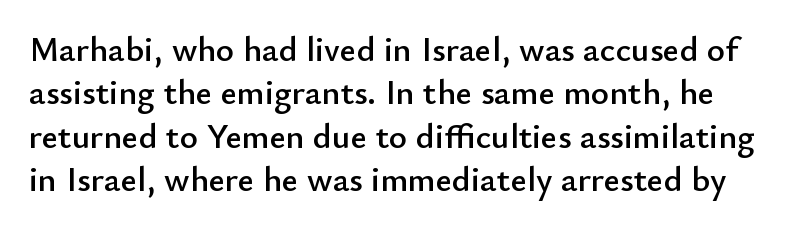
The image shows 35 px sans-serif type, upright; set line spacing 1.24x, normal letter spacing, not underlined; low stroke contrast and a small x-height.
